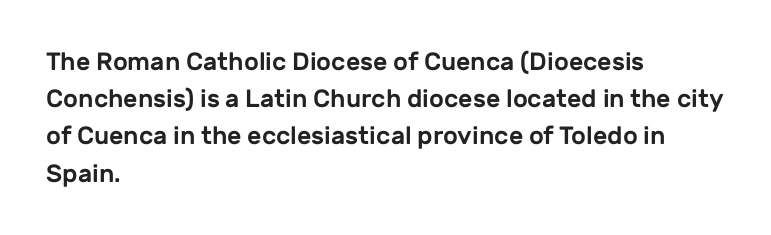
The image shows 25 px text type, upright; set left-aligned, normal line spacing (1.49x), normal letter spacing, not underlined.
